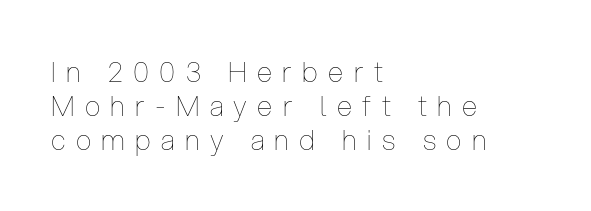
Q: Is the text bold? A: No.
Q: Is the text italic (slanted)? A: No, it is upright.
Q: Is the text underlined? A: No.
Q: How is the paragraph aligned? A: Left-aligned.
Q: Is the spacing between letters normal or unusually wide? A: Unusually wide.
Q: Width (condensed, normal, or wide)? A: Condensed.
Q: Stroke contrast? A: Low.
Q: x-height? A: Medium.
Q: Monospaced? A: No.
